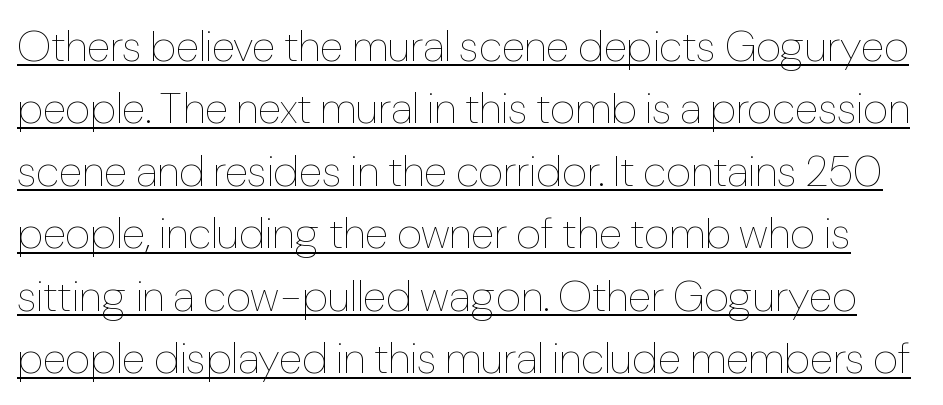
Q: Is the text bold? A: No.
Q: Is the text italic (slanted)? A: No, it is upright.
Q: Is the text underlined? A: Yes.
Q: Is the spacing between letters normal or unusually wide? A: Normal.
Q: Is the spacing between lines tight, normal or loose? A: Normal.
Q: Width (condensed, normal, or wide)? A: Condensed.
Q: Stroke contrast? A: Low.
Q: x-height? A: Medium.
Q: Monospaced? A: No.
